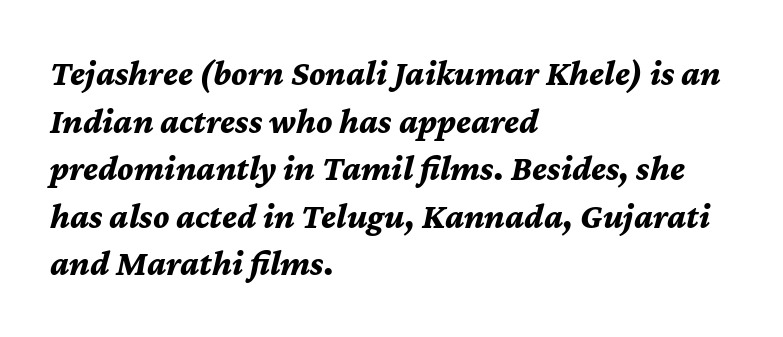
{"italic": "yes", "lean": "right", "slant_degrees": 12, "bold": "yes", "weight": "bold", "width": "normal", "stroke_contrast": "medium", "x_height": "medium", "monospaced": "no", "underline": "no", "align": "left", "line_spacing": "normal", "line_spacing_ratio": 1.36, "letter_spacing": "normal", "letter_spacing_em": 0.0, "glyph_px": 35}
